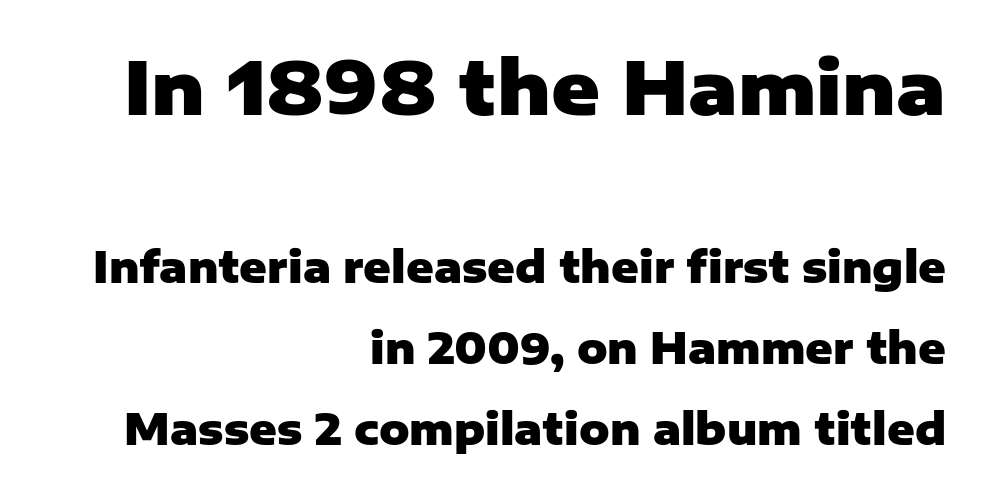
The text block is weighted toward the right margin, trailing off unevenly leftward. Its strokes are broad and dark, the hallmark of bold type. In terms of letterform style, serifs are entirely absent. A typesetter would call this proportional, since set widths differ per character.
